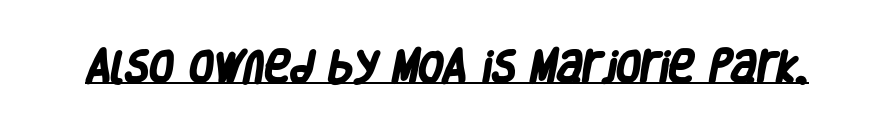
Q: Is the text bold? A: Yes.
Q: Is the typeface a serif or a sans-serif typeface? A: Sans-serif.
Q: Is the text underlined? A: Yes.
Q: Is the spacing between letters normal or unusually wide? A: Normal.
Q: Width (condensed, normal, or wide)? A: Condensed.
Q: Stroke contrast? A: Low.
Q: x-height? A: Large.
Q: Monospaced? A: No.
